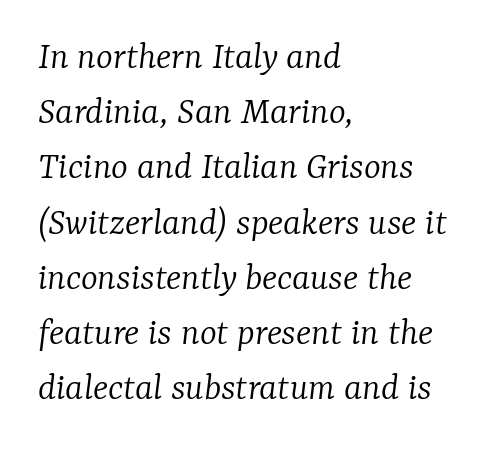
{"serif": "yes", "italic": "yes", "lean": "right", "slant_degrees": 7, "bold": "no", "weight": "light", "width": "normal", "stroke_contrast": "low", "x_height": "medium", "monospaced": "no", "underline": "no", "align": "left", "line_spacing": "normal", "line_spacing_ratio": 1.38, "letter_spacing": "normal", "letter_spacing_em": 0.0, "glyph_px": 40}
